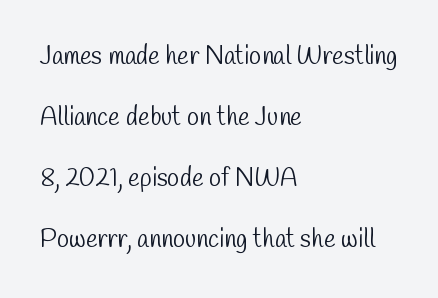
Q: Is the text bold? A: No.
Q: Is the text underlined? A: No.
Q: How is the paragraph aligned? A: Left-aligned.
Q: Is the spacing between letters normal or unusually wide? A: Normal.
Q: Is the spacing between lines tight, normal or loose? A: Loose.
